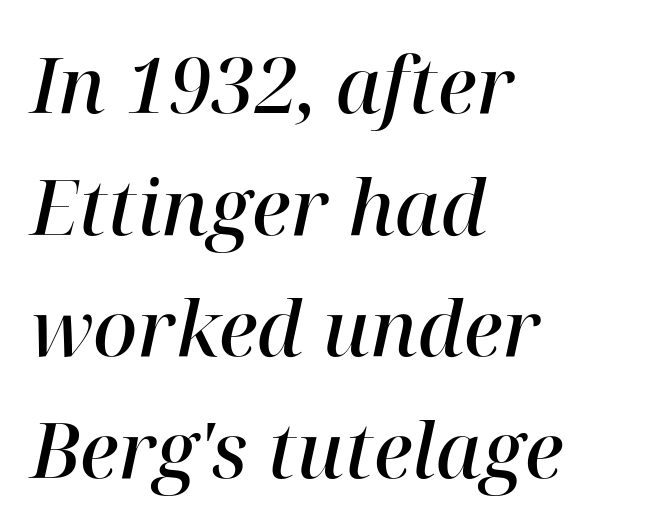
The image shows 77 px semibold serif type, italic (leaning right); set left-aligned, normal line spacing (1.58x), normal letter spacing, not underlined; high stroke contrast and a medium x-height.
